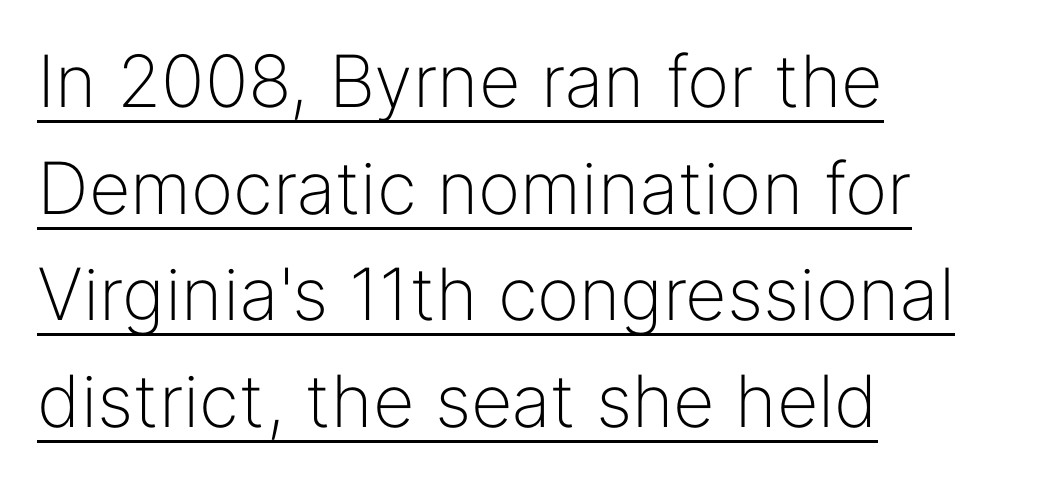
Q: Is the text bold? A: No.
Q: Is the text italic (slanted)? A: No, it is upright.
Q: Is the typeface a serif or a sans-serif typeface? A: Sans-serif.
Q: Is the text underlined? A: Yes.
Q: How is the paragraph aligned? A: Left-aligned.
Q: Is the spacing between letters normal or unusually wide? A: Normal.
Q: Is the spacing between lines tight, normal or loose? A: Normal.
Q: Width (condensed, normal, or wide)? A: Normal.
Q: Stroke contrast? A: Low.
Q: x-height? A: Medium.
Q: Monospaced? A: No.
